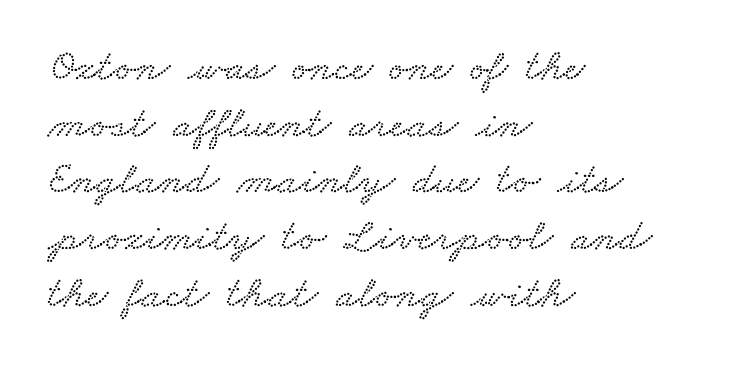
Q: Is the text underlined? A: No.
Q: How is the paragraph aligned? A: Left-aligned.
Q: Is the spacing between letters normal or unusually wide? A: Normal.
Q: Is the spacing between lines tight, normal or loose? A: Normal.
Q: Width (condensed, normal, or wide)? A: Wide.
Q: Stroke contrast? A: Low.
Q: x-height? A: Small.
Q: Monospaced? A: No.
